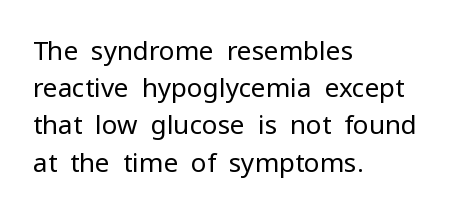
Q: Is the text bold? A: No.
Q: Is the text italic (slanted)? A: No, it is upright.
Q: Is the text underlined? A: No.
Q: How is the paragraph aligned? A: Left-aligned.
Q: Is the spacing between letters normal or unusually wide? A: Normal.
Q: Is the spacing between lines tight, normal or loose? A: Normal.
